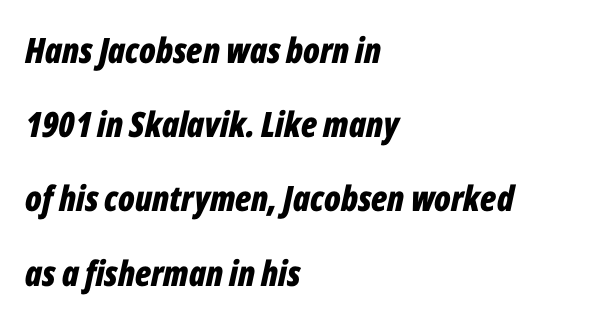
The image shows 35 px bold, condensed type, italic (leaning right); set left-aligned, loose line spacing (2.12x), normal letter spacing, not underlined; low stroke contrast and a medium x-height.
